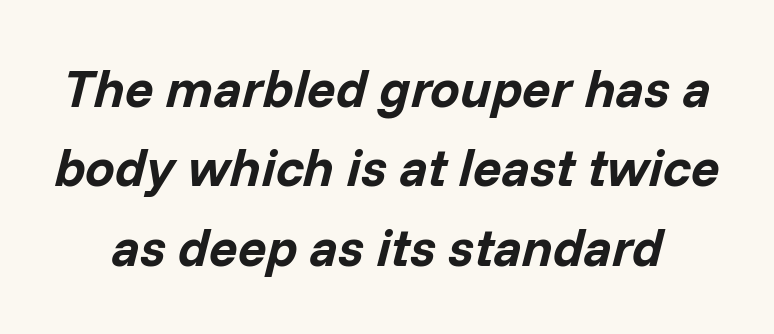
The image shows 53 px bold type, italic (leaning right); set normal line spacing (1.5x), normal letter spacing, not underlined; low stroke contrast and a medium x-height.
